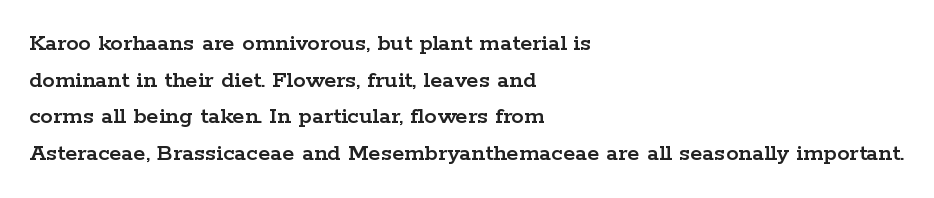
The letters stand straight up with perfectly vertical stems. The tracking reads as untouched default to a designer's eye. Vertical spacing — default. All the whitespace from short lines collects on the right. Bare-footed words on every line.
